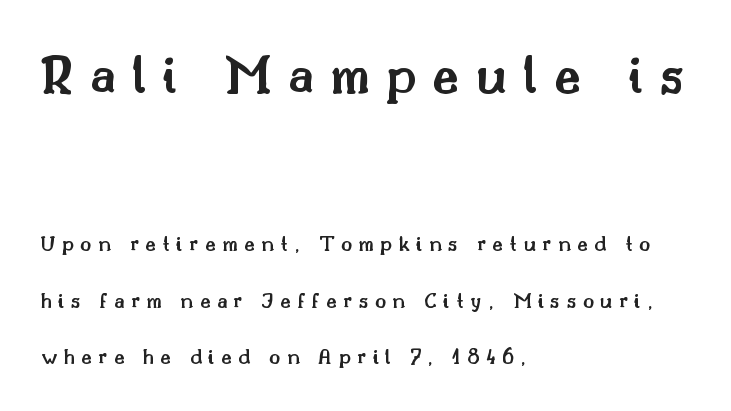
The type sits square on the baseline with zero lean. The earlier block is typeset at a bigger size than the later block. If you drew a ruler down the left edge, every line would touch it. Typographic density is moderately raised because the face is semibold.
